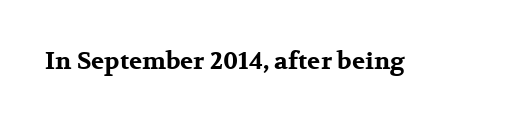
The image shows 24 px bold type, upright; set normal letter spacing, not underlined.
